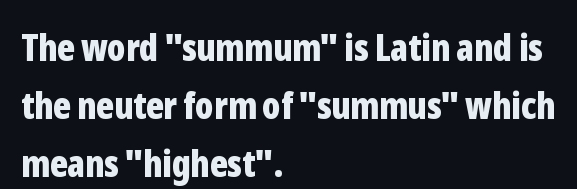
The image shows 37 px bold, condensed sans-serif type, upright; set left-aligned, normal line spacing (1.57x), normal letter spacing, not underlined; low stroke contrast and a medium x-height.
